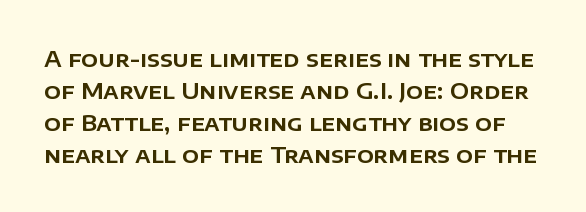
The image shows 22 px text type, upright; set normal line spacing (1.45x), normal letter spacing, not underlined.
